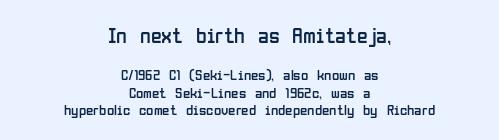
The axis of the letterforms is exactly vertical. Is the letter spacing exaggerated? No — it looks like the ordinary default. Where is the straight margin? There isn't one; the lines are centered. The earlier block is typeset at a bigger size than the later block.
